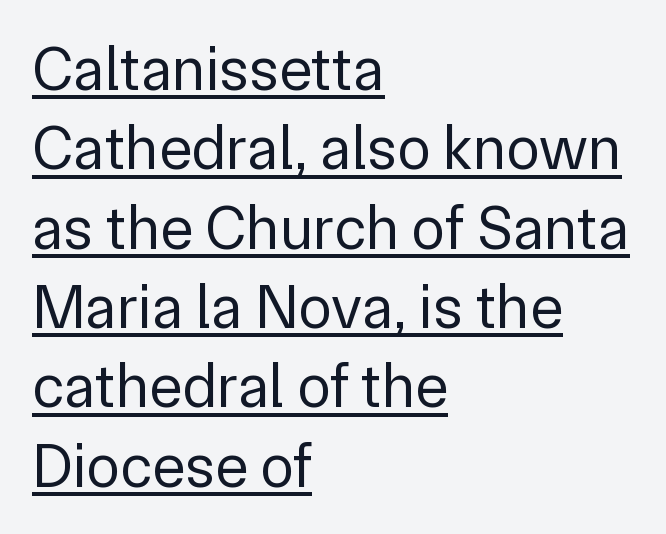
The image shows 62 px regular-weight sans-serif type, upright; set left-aligned, normal line spacing (1.28x), normal letter spacing, underlined; low stroke contrast and a medium x-height.
